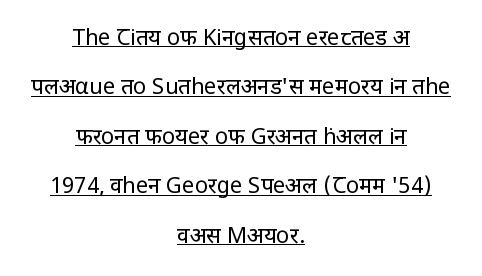
Style check: upright. Is the letter spacing exaggerated? No — it looks like the ordinary default. Somebody hit Ctrl+U on this one — the words are underlined. The designer dialed line spacing up above the default.
